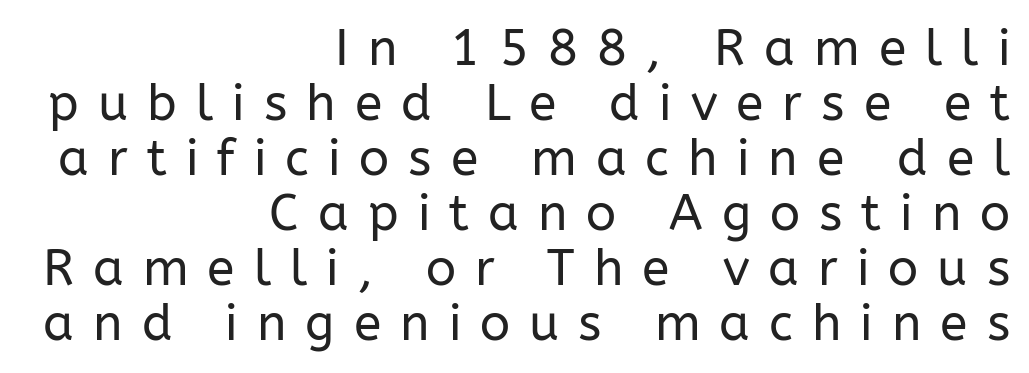
{"serif": "no", "italic": "no", "bold": "no", "weight": "regular", "width": "normal", "stroke_contrast": "low", "x_height": "medium", "monospaced": "no", "underline": "no", "align": "right", "line_spacing": "tight", "line_spacing_ratio": 1.1, "letter_spacing": "wide", "letter_spacing_em": 0.38, "glyph_px": 50}
